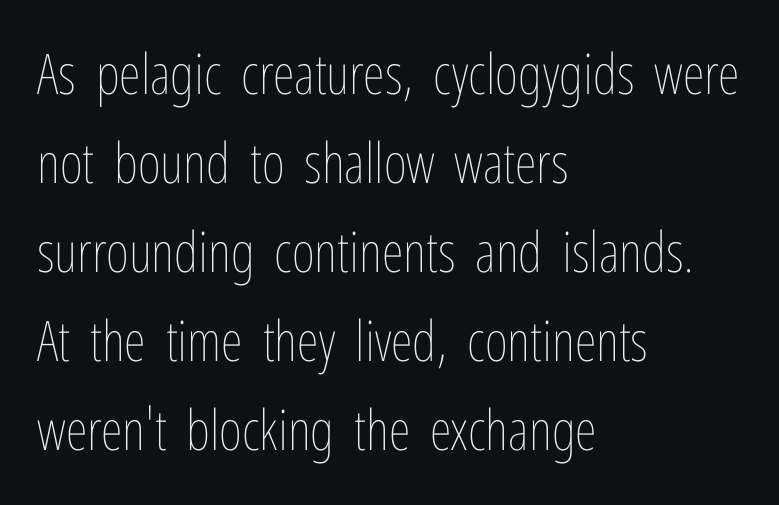
{"italic": "no", "bold": "no", "weight": "thin", "width": "condensed", "stroke_contrast": "low", "x_height": "medium", "monospaced": "no", "underline": "no", "align": "left", "line_spacing": "normal", "line_spacing_ratio": 1.59, "letter_spacing": "normal", "letter_spacing_em": 0.0, "glyph_px": 56}
